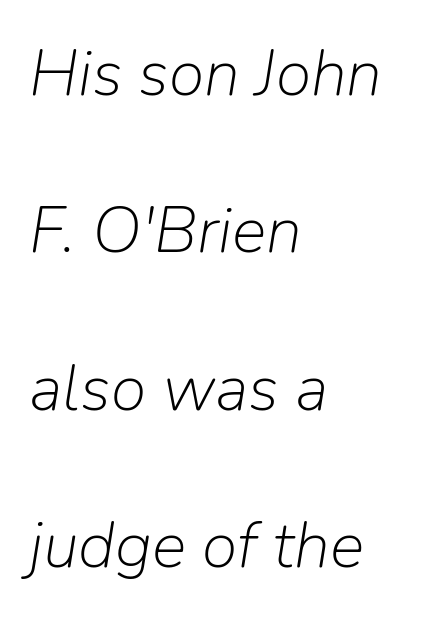
{"italic": "yes", "lean": "right", "slant_degrees": 9, "bold": "no", "weight": "light", "width": "normal", "stroke_contrast": "low", "x_height": "medium", "monospaced": "no", "underline": "no", "align": "left", "line_spacing": "loose", "line_spacing_ratio": 2.42, "letter_spacing": "normal", "letter_spacing_em": 0.0, "glyph_px": 65}
